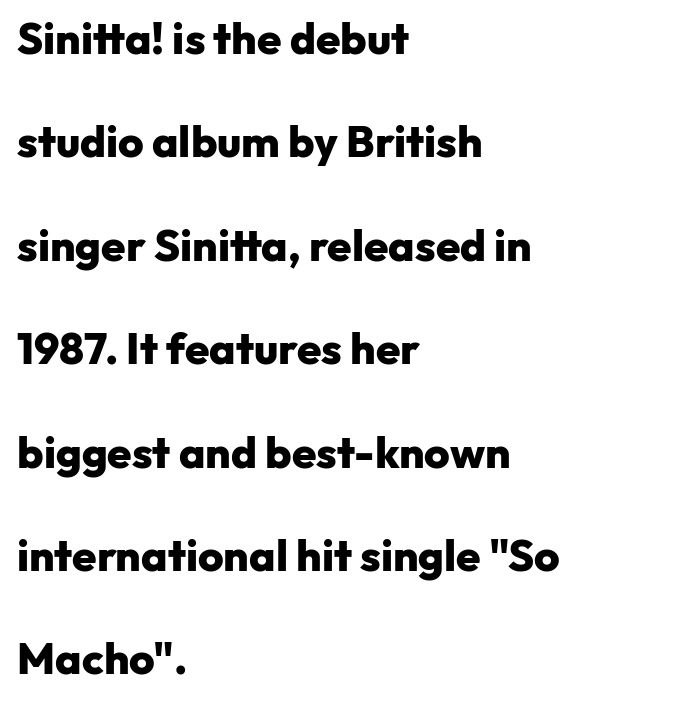
The image shows 44 px heavy sans-serif type, upright; set left-aligned, loose line spacing (2.35x), normal letter spacing, not underlined; low stroke contrast and a medium x-height.
